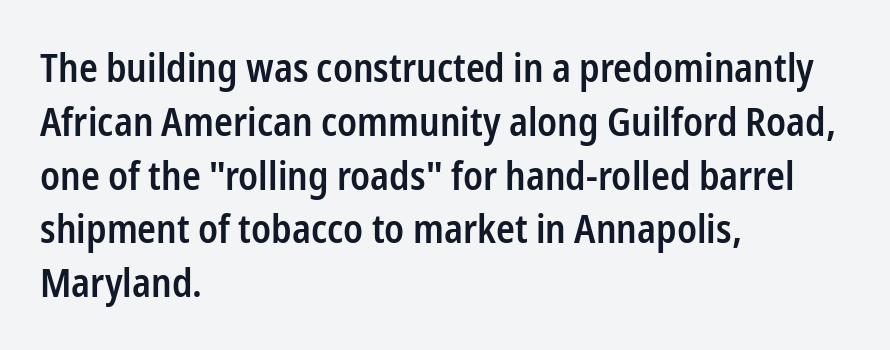
The image shows 39 px semibold, condensed sans-serif type, upright; set left-aligned, normal line spacing (1.38x), normal letter spacing, not underlined; low stroke contrast and a medium x-height.
